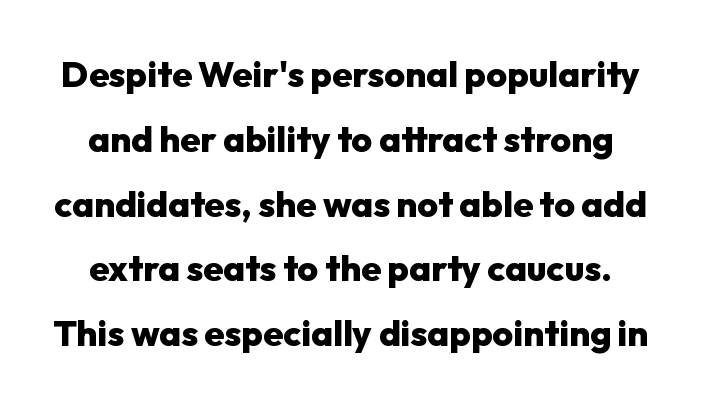
The image shows 36 px heavy sans-serif type, upright; set line spacing 1.8x, normal letter spacing, not underlined; low stroke contrast and a medium x-height.
